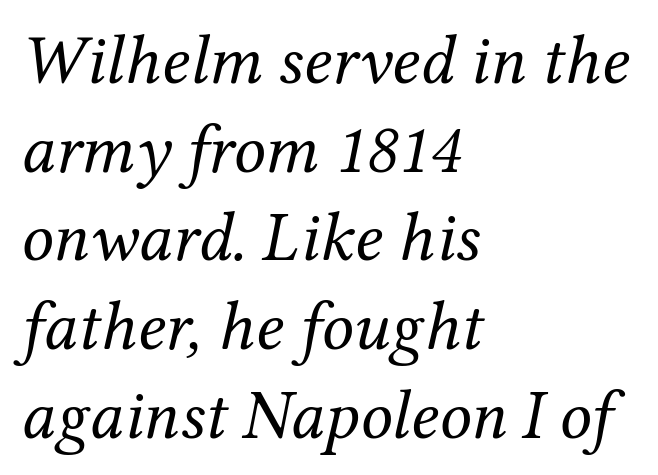
The image shows 71 px regular-weight serif type, italic (leaning right); set left-aligned, normal line spacing (1.25x), normal letter spacing, not underlined; medium stroke contrast and a medium x-height.
